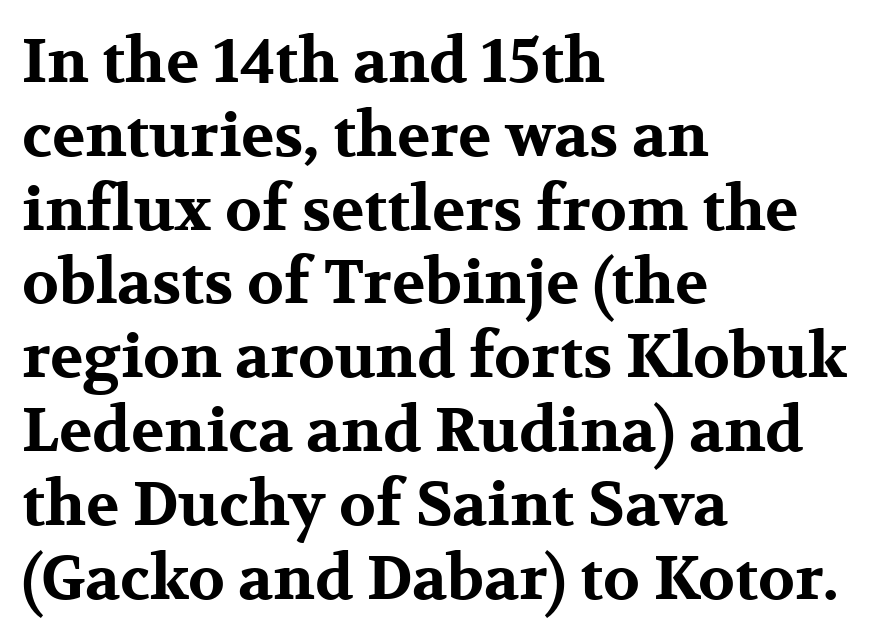
{"serif": "yes", "italic": "no", "bold": "yes", "weight": "bold", "width": "wide", "stroke_contrast": "medium", "x_height": "medium", "monospaced": "no", "underline": "no", "align": "left", "line_spacing_ratio": 1.21, "letter_spacing": "normal", "letter_spacing_em": 0.0, "glyph_px": 61}
